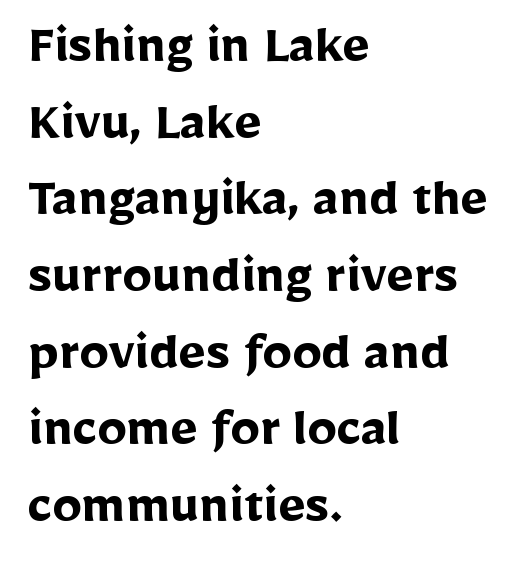
{"serif": "no", "italic": "no", "bold": "yes", "weight": "semibold", "width": "normal", "stroke_contrast": "low", "x_height": "medium", "monospaced": "no", "underline": "no", "align": "left", "line_spacing": "normal", "line_spacing_ratio": 1.3, "letter_spacing": "normal", "letter_spacing_em": 0.0, "glyph_px": 59}
